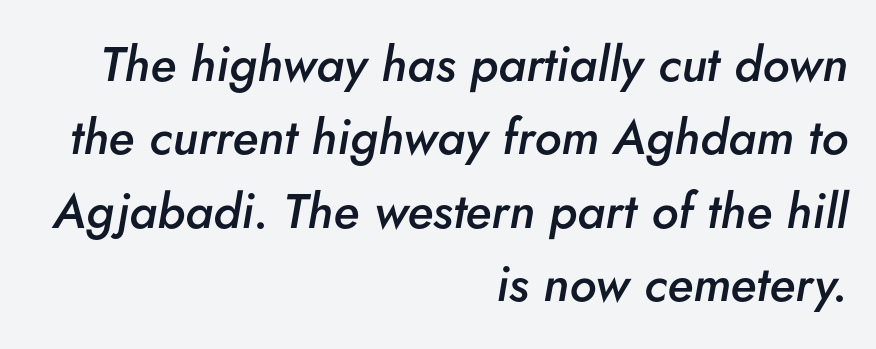
{"italic": "yes", "lean": "right", "slant_degrees": 5, "bold": "semi", "weight": "semibold", "width": "normal", "stroke_contrast": "low", "x_height": "small", "monospaced": "no", "underline": "no", "align": "right", "line_spacing": "normal", "line_spacing_ratio": 1.5, "letter_spacing": "normal", "letter_spacing_em": 0.0, "glyph_px": 49}
